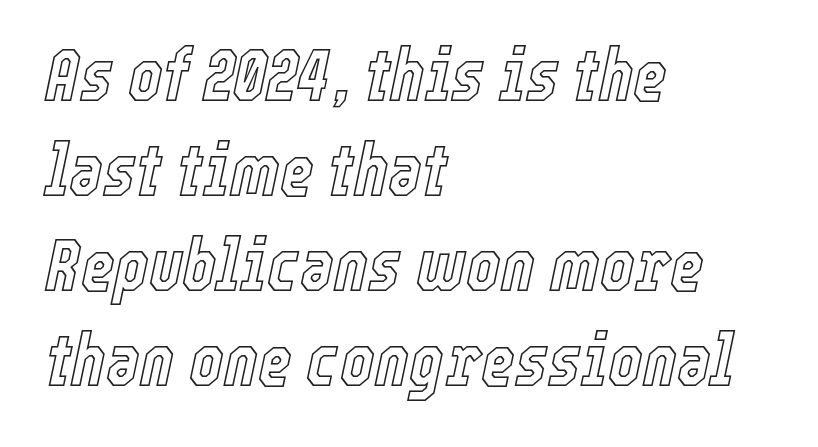
Q: Is the text italic (slanted)? A: Yes, it leans right by about 12 degrees.
Q: Is the text underlined? A: No.
Q: How is the paragraph aligned? A: Left-aligned.
Q: Is the spacing between letters normal or unusually wide? A: Normal.
Q: Is the spacing between lines tight, normal or loose? A: Normal.
Q: Width (condensed, normal, or wide)? A: Condensed.
Q: x-height? A: Medium.
Q: Monospaced? A: No.
